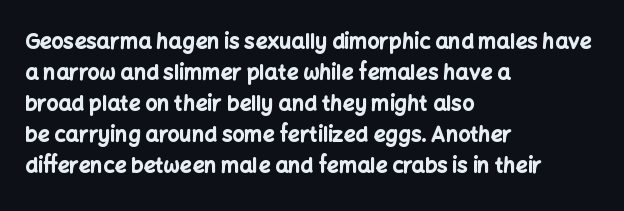
{"italic": "no", "bold": "yes", "underline": "no", "align": "left", "line_spacing": "normal", "line_spacing_ratio": 1.48, "letter_spacing": "normal", "letter_spacing_em": 0.0, "glyph_px": 21}
